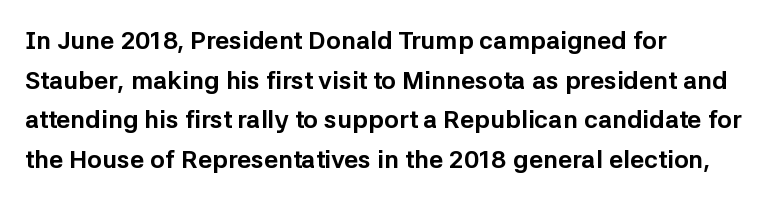
The words here are not underlined. Glyph-to-glyph distance matches everyday printed text. The rows are spaced the way most documents space them. The lettering holds an erect, upright posture throughout. Heavy-handed strokes throughout: this text is bold. Which margin do the lines hug? The left one — the right edge is uneven.
